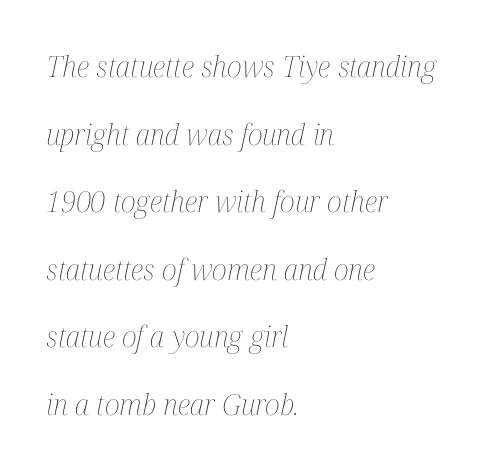
The image shows 29 px thin, condensed type, italic (leaning right); set left-aligned, loose line spacing (2.33x), normal letter spacing, not underlined; medium stroke contrast and a medium x-height.
